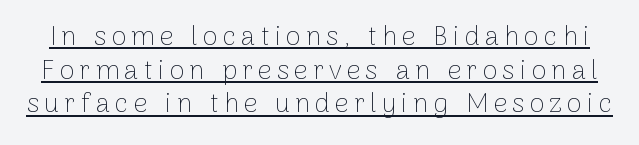
The image shows 27 px text type, upright; set normal line spacing (1.25x), underlined.
